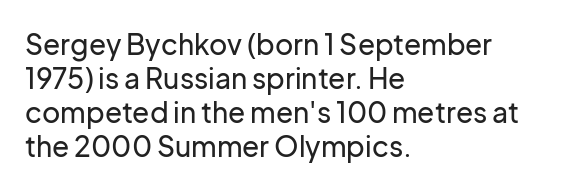
Q: Is the text italic (slanted)? A: No, it is upright.
Q: Is the typeface a serif or a sans-serif typeface? A: Sans-serif.
Q: Is the text underlined? A: No.
Q: How is the paragraph aligned? A: Left-aligned.
Q: Is the spacing between letters normal or unusually wide? A: Normal.
Q: Width (condensed, normal, or wide)? A: Normal.
Q: Stroke contrast? A: Low.
Q: x-height? A: Medium.
Q: Monospaced? A: No.
